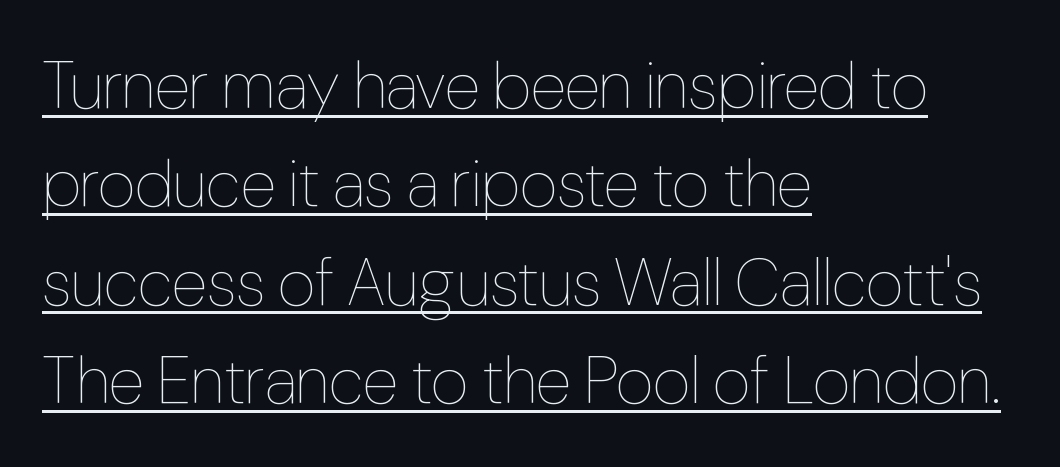
The image shows 66 px thin, condensed type, upright; set left-aligned, normal line spacing (1.49x), normal letter spacing, underlined; low stroke contrast and a medium x-height.
